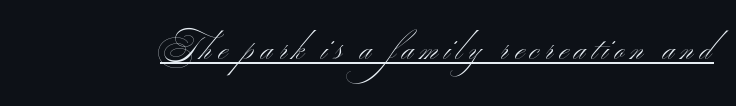
{"serif": "no", "bold": "no", "weight": "light", "width": "wide", "stroke_contrast": "medium", "x_height": "small", "monospaced": "no", "underline": "yes", "letter_spacing": "wide", "letter_spacing_em": 0.21, "glyph_px": 31}
